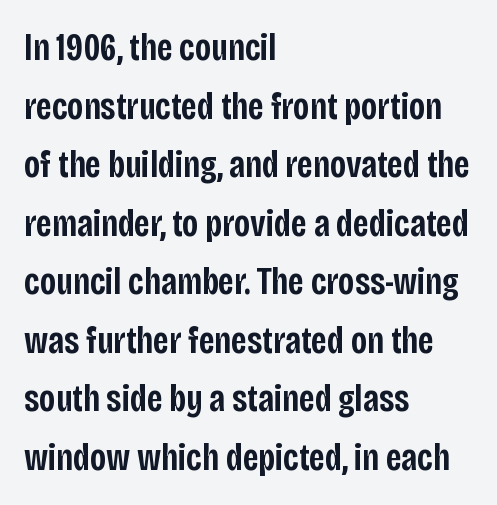
{"serif": "no", "italic": "no", "bold": "semi", "weight": "semibold", "width": "condensed", "stroke_contrast": "low", "x_height": "large", "monospaced": "no", "underline": "no", "align": "left", "line_spacing": "normal", "line_spacing_ratio": 1.54, "letter_spacing": "normal", "letter_spacing_em": 0.0, "glyph_px": 38}
